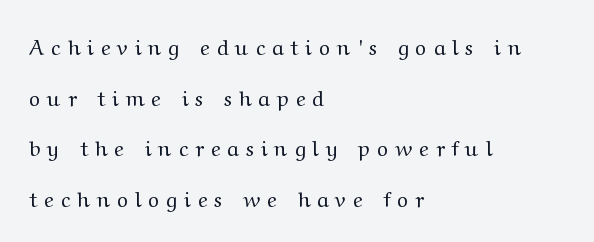
The weight tops out at a normal text grade. How would I describe the line gaps? Wide and relaxed. Notice how the passage keeps a crisp vertical edge on the left only. A clean baseline with only descenders dipping below it. The face used here is rendered with a markedly widened letterfit.
